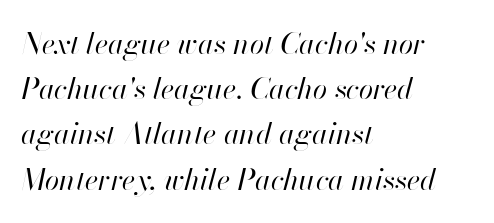
{"italic": "yes", "lean": "right", "slant_degrees": 13, "bold": "no", "weight": "regular", "width": "normal", "stroke_contrast": "high", "x_height": "small", "monospaced": "no", "underline": "no", "align": "left", "line_spacing": "normal", "line_spacing_ratio": 1.56, "letter_spacing": "normal", "letter_spacing_em": 0.0, "glyph_px": 29}
